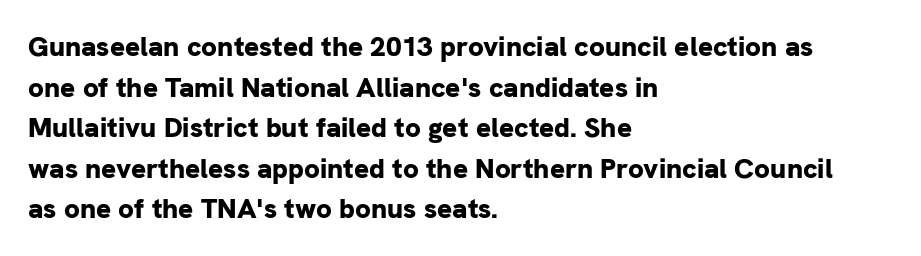
The image shows 28 px bold sans-serif type, upright; set left-aligned, normal line spacing (1.45x), normal letter spacing, not underlined; low stroke contrast and a medium x-height.
